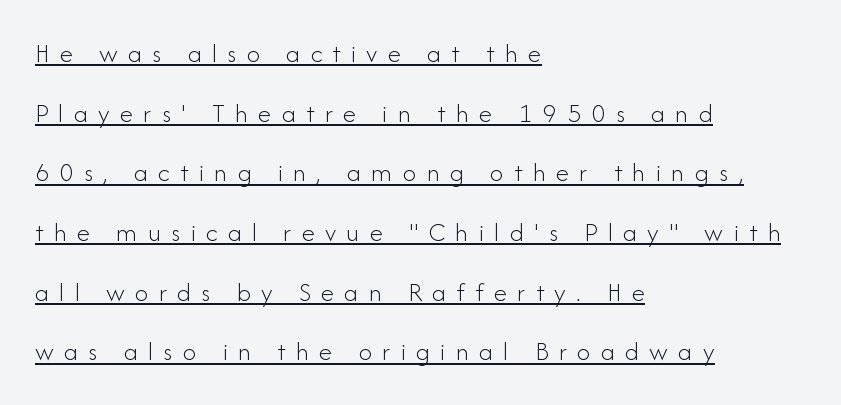
Looks like someone drew a line under every word here. The face used here is rendered with a markedly widened letterfit. When letters stand straight like this, we call the style roman or upright. Each line starts at the same left margin while the right side varies. Line spacing here is loose.
